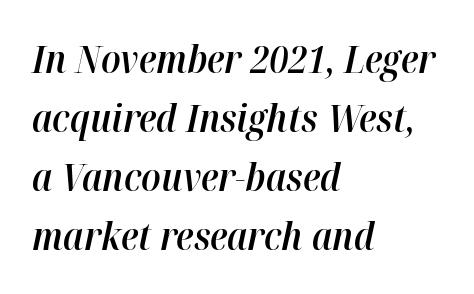
The foot of each line stays bare and open. Compared with an ordinary text face, these strokes are moderately heavier — a semibold. The type is set solid horizontally, with unmodified tracking. The passage shown is typed in a proportional face where columns would drift. Which margin do the lines hug? The left one — the right edge is uneven.
